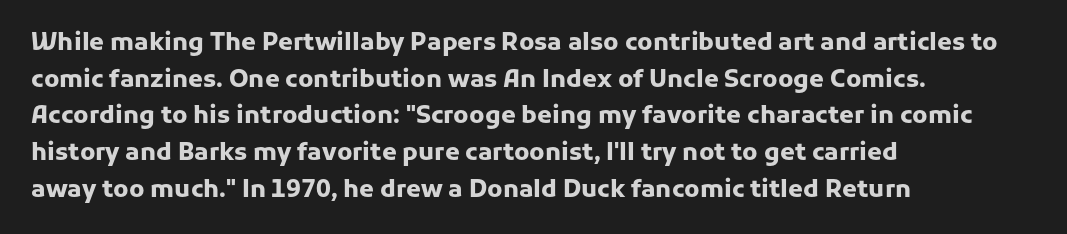
A typesetter would call this zero additional tracking. The letters stand upright; this is a roman face. Regular leading. The passage is arranged the way most books set body copy — flush left. Rule under the text: the space is simply empty. Strokes here are thick enough to call this a true bold.
